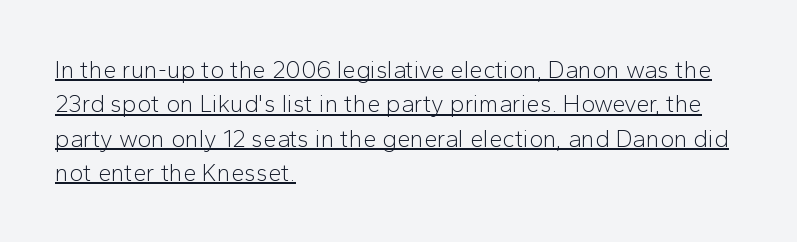
{"italic": "no", "bold": "no", "underline": "yes", "align": "left", "line_spacing": "normal", "line_spacing_ratio": 1.43, "letter_spacing": "normal", "letter_spacing_em": 0.0, "glyph_px": 24}
